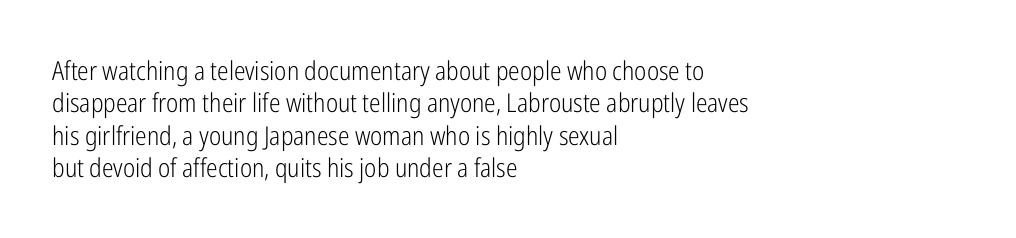
The image shows 26 px text type, upright; set left-aligned, normal line spacing (1.25x), normal letter spacing, not underlined.
